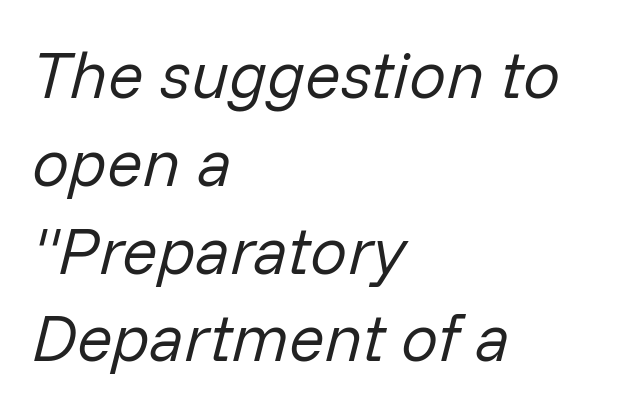
Default kerning and tracking; the words read as compact shapes. Every row of glyphs begins at an identical x-position on the left. A typesetter would call this leading conventional body-copy spacing. Observe the lean: these are italic letterforms. Rule under the text: the space is simply empty.
